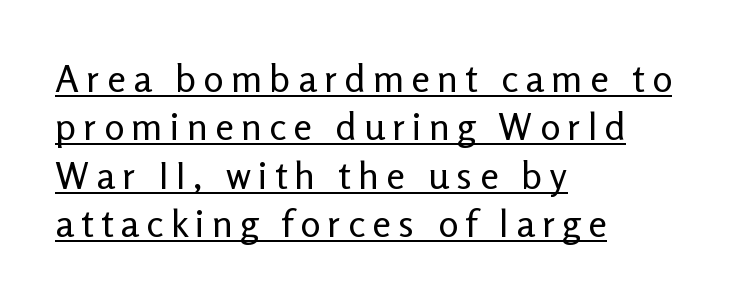
The letters look calm and open, with moderate or lighter stems. In terms of leading, this rendering sits right in the middle. This sample has the flowing, uneven cadence of proportional lettering. The characters display no serif detailing; their extremities are plain. The letters stand straight up with perfectly vertical stems. The string is rendered with underlining switched on.
